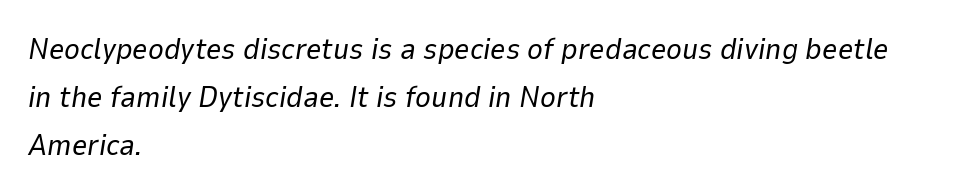
Q: Is the text bold? A: No.
Q: Is the text italic (slanted)? A: Yes, it leans right by about 9 degrees.
Q: Is the text underlined? A: No.
Q: How is the paragraph aligned? A: Left-aligned.
Q: Is the spacing between letters normal or unusually wide? A: Normal.
Q: Is the spacing between lines tight, normal or loose? A: Normal.
Q: Width (condensed, normal, or wide)? A: Normal.
Q: Stroke contrast? A: Low.
Q: x-height? A: Medium.
Q: Monospaced? A: No.
